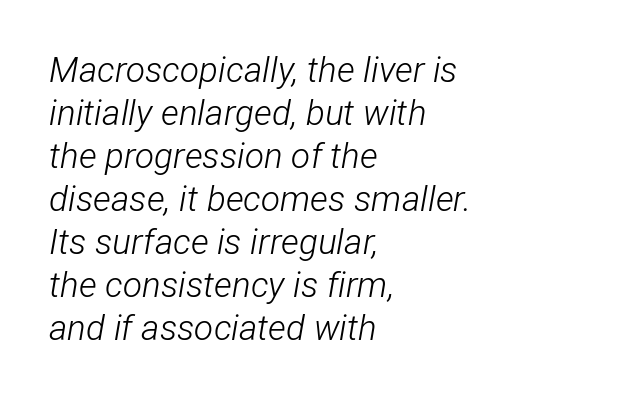
Q: Is the text bold? A: No.
Q: Is the text italic (slanted)? A: Yes, it leans right by about 12 degrees.
Q: Is the text underlined? A: No.
Q: How is the paragraph aligned? A: Left-aligned.
Q: Is the spacing between letters normal or unusually wide? A: Normal.
Q: Width (condensed, normal, or wide)? A: Condensed.
Q: Stroke contrast? A: Low.
Q: x-height? A: Medium.
Q: Monospaced? A: No.
